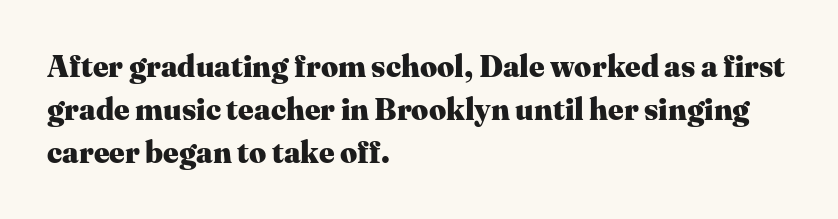
Proportional: the letters do not fall into vertical columns. Clear beneath every line of the passage. Italic? Not at all — the glyphs are vertical. The typesetter chose a ragged-right arrangement here. Small tapered or slab feet sit at the stroke ends, so this counts as serif.
